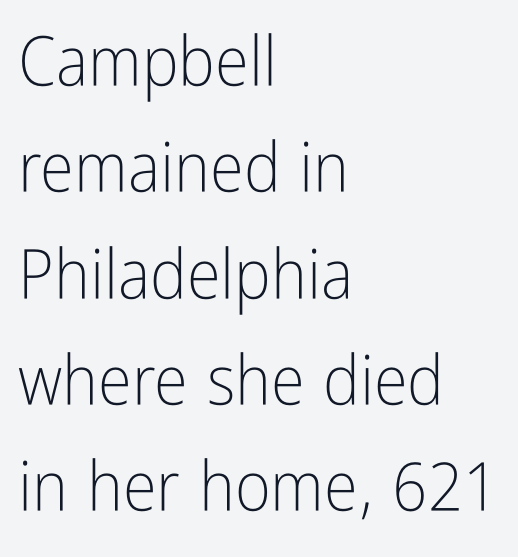
Regarding leading, the lines here are spaced in the standard way. Every row of glyphs begins at an identical x-position on the left. Unbolded letterforms with no extra heft. Typographically, this falls in the sans-serif category. Proportional: the letters do not fall into vertical columns. Nobody touched the tracking dial on this one.
